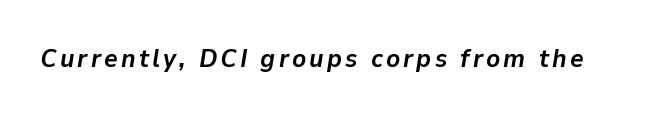
This sample uses an oblique cut, with every glyph tilted off the vertical. Typographic density is high because the face is bold. The passage shown is not underscored anywhere.
